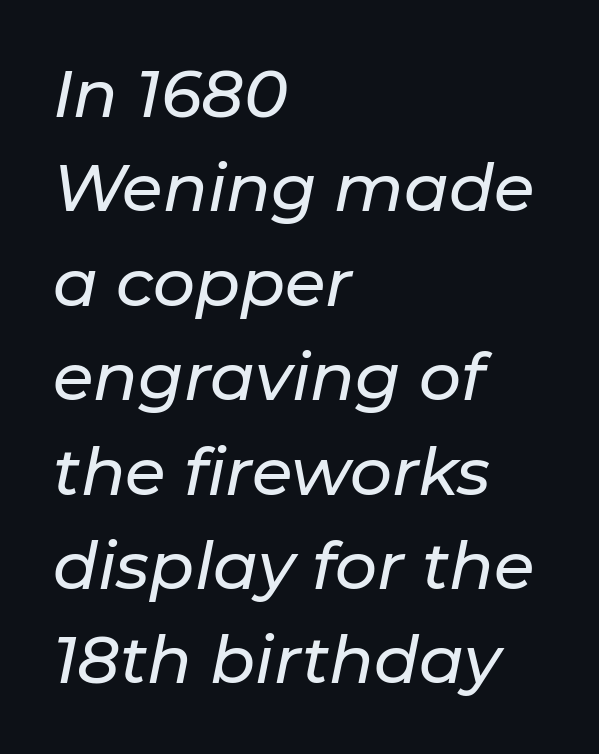
The gaps between neighbouring characters are ordinary and unremarkable. Short and long lines alike share a common starting point at left. Here the designer chose a conventional face with non-uniform glyph widths. Vertically, the passage feels balanced, rows spaced as you'd expect.
